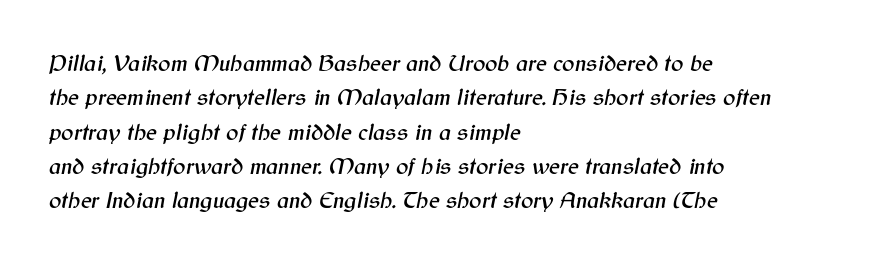
Compared with ordinary roman type, these characters are visibly tilted. A student would call this left alignment; a typographer would say flush left, rag right. Look at the tracking — it's just the regular setting, nothing added. Clear beneath every line of the passage. These lines sit exactly where default settings would place them.
